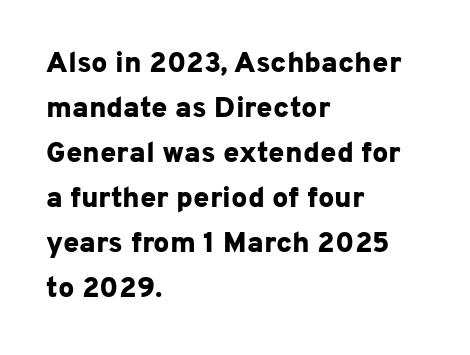
Q: Is the text bold? A: Yes.
Q: Is the text italic (slanted)? A: No, it is upright.
Q: Is the typeface a serif or a sans-serif typeface? A: Sans-serif.
Q: Is the text underlined? A: No.
Q: How is the paragraph aligned? A: Left-aligned.
Q: Is the spacing between letters normal or unusually wide? A: Normal.
Q: Is the spacing between lines tight, normal or loose? A: Normal.
Q: Width (condensed, normal, or wide)? A: Normal.
Q: Stroke contrast? A: Low.
Q: x-height? A: Medium.
Q: Monospaced? A: No.
